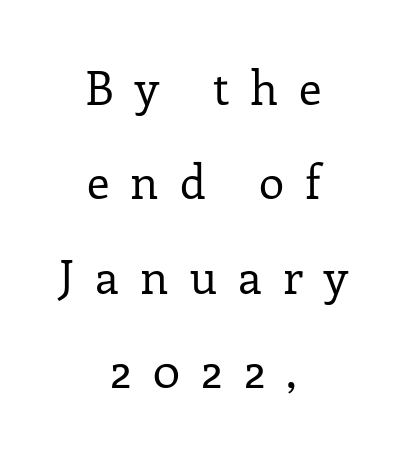
Q: Is the text bold? A: No.
Q: Is the text italic (slanted)? A: No, it is upright.
Q: Is the typeface a serif or a sans-serif typeface? A: Serif.
Q: Is the text underlined? A: No.
Q: How is the paragraph aligned? A: Centered.
Q: Is the spacing between letters normal or unusually wide? A: Unusually wide.
Q: Is the spacing between lines tight, normal or loose? A: Loose.
Q: Width (condensed, normal, or wide)? A: Normal.
Q: Stroke contrast? A: Low.
Q: x-height? A: Medium.
Q: Monospaced? A: No.
